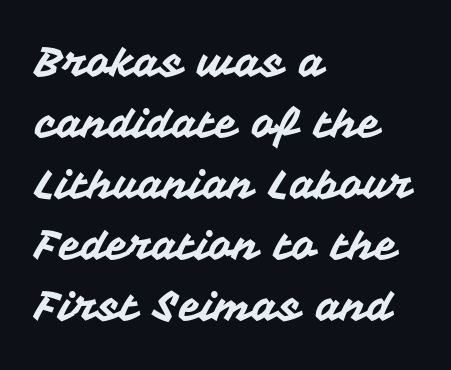
The image shows 41 px sans-serif type; set left-aligned, normal line spacing (1.49x), normal letter spacing, not underlined; medium stroke contrast and a medium x-height.
